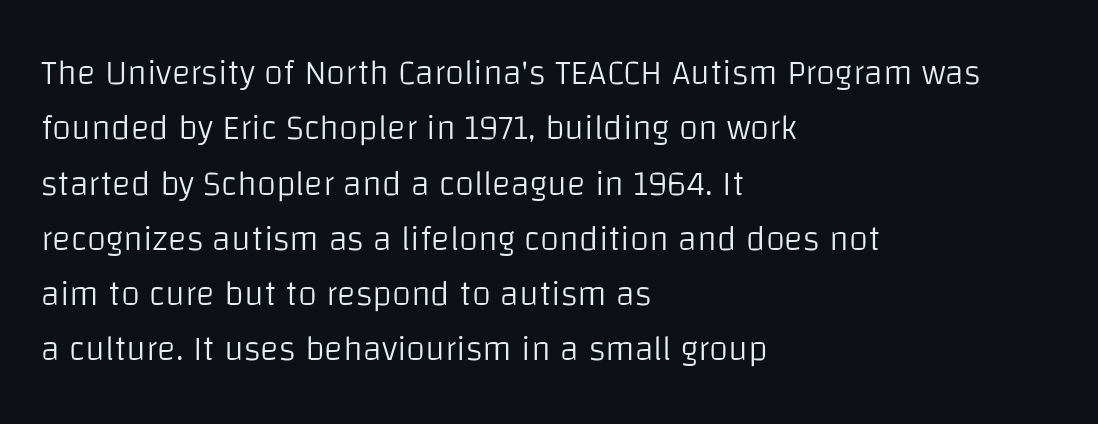
The image shows 35 px light sans-serif type, upright; set left-aligned, normal line spacing (1.58x), normal letter spacing, not underlined; low stroke contrast and a large x-height.
